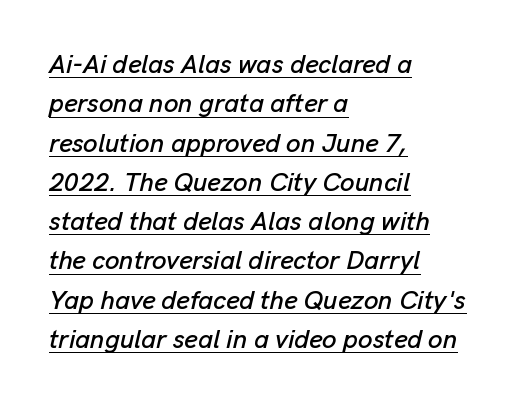
The image shows 26 px text type, italic (leaning right); set left-aligned, normal line spacing (1.51x), normal letter spacing, underlined.
